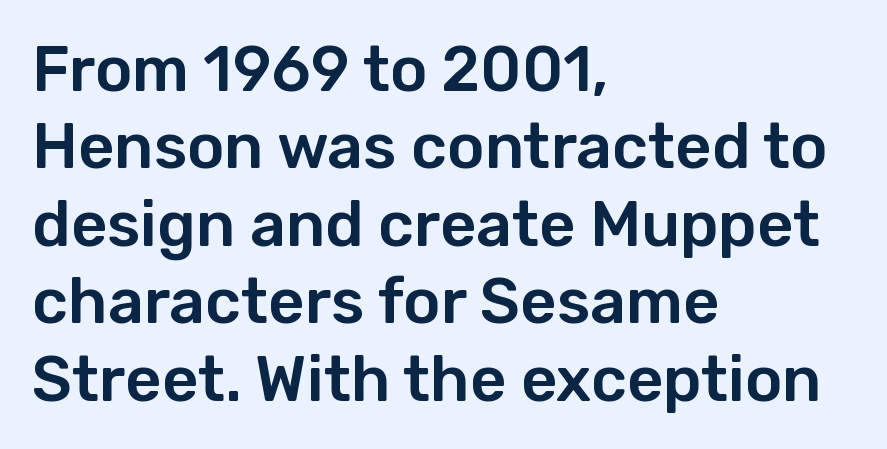
Each row of text sits above clean, open space. Is the letter spacing exaggerated? No — it looks like the ordinary default. These lines are rendered in a variable-pitch font. The axis of the letterforms is exactly vertical. Which margin do the lines hug? The left one — the right edge is uneven.
